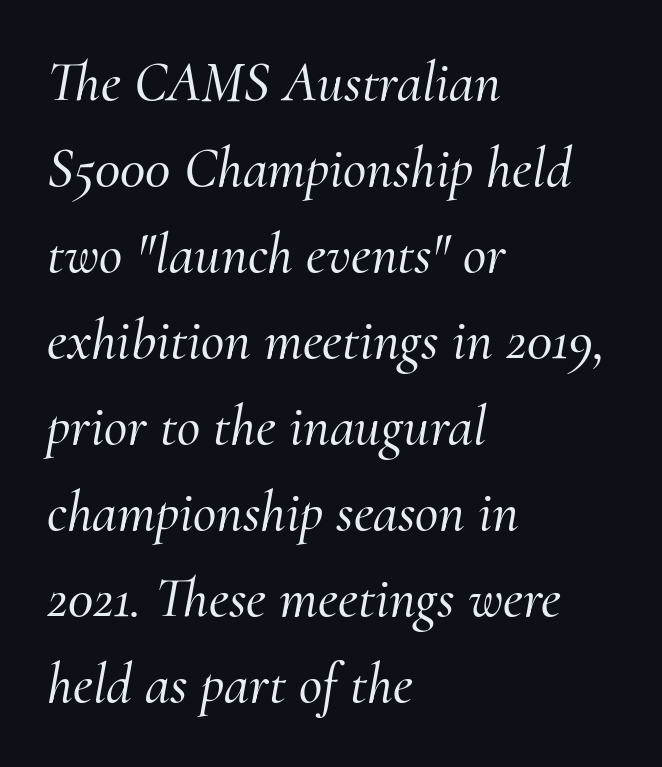
Q: Is the text italic (slanted)? A: Yes, it leans right by about 10 degrees.
Q: Is the typeface a serif or a sans-serif typeface? A: Serif.
Q: Is the text underlined? A: No.
Q: How is the paragraph aligned? A: Left-aligned.
Q: Is the spacing between letters normal or unusually wide? A: Normal.
Q: Is the spacing between lines tight, normal or loose? A: Normal.
Q: Width (condensed, normal, or wide)? A: Normal.
Q: Stroke contrast? A: Medium.
Q: x-height? A: Small.
Q: Monospaced? A: No.
